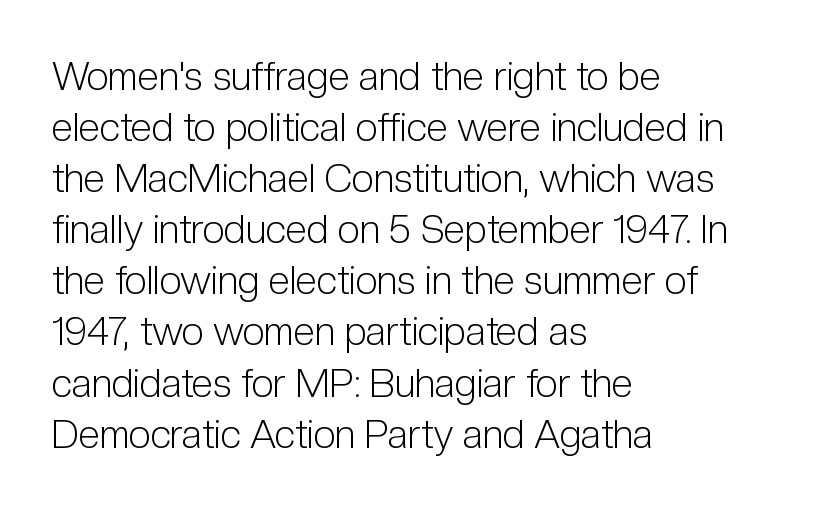
Regarding leading, the lines here are spaced in the standard way. Varying glyph widths throughout — classic text-font behaviour. This rendering uses left alignment, leaving the right contour irregular. Anything drawn beneath the words? Only blank space.
